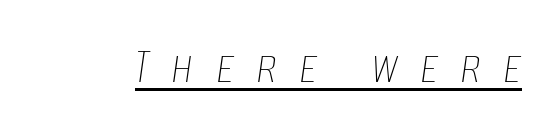
Q: Is the text bold? A: No.
Q: Is the text italic (slanted)? A: Yes, it leans right by about 8 degrees.
Q: Is the text underlined? A: Yes.
Q: Is the spacing between letters normal or unusually wide? A: Unusually wide.
Q: Width (condensed, normal, or wide)? A: Condensed.
Q: Stroke contrast? A: Low.
Q: x-height? A: Large.
Q: Monospaced? A: No.
